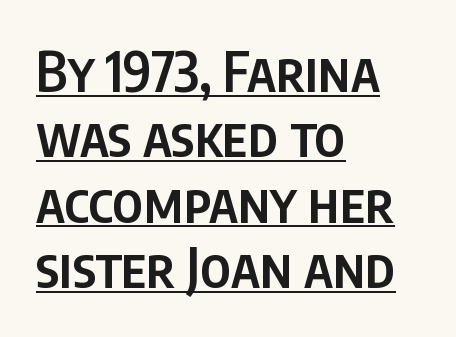
A typesetter would label this face a sans. A typesetter would mark this as roman, not italic. Is the type bold? Partly — it's a semibold, heavier than regular but not fully bold. You could not count columns in this text — the font is proportionally spaced.
